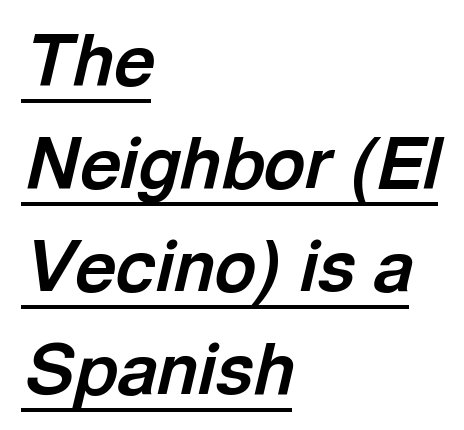
This rendering features underlined lettering. Quick note: italic. Bold? Absolutely — the strokes are thick and heavy. Vertical spacing — default. In CSS terms this would be text-align: left. The letterforms sit shoulder to shoulder at normal distance.
